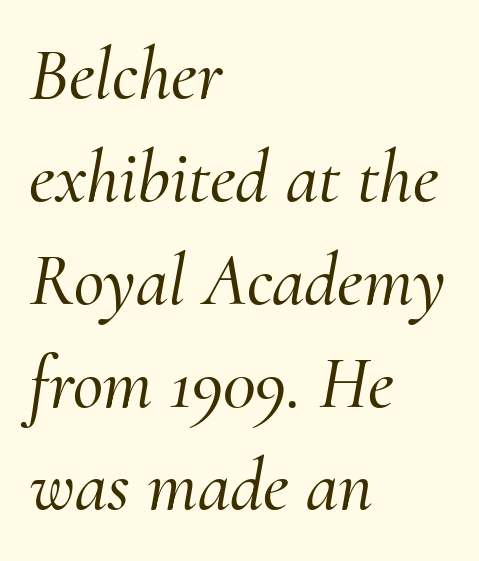
The image shows 74 px serif type, italic (leaning right); set left-aligned, normal line spacing (1.39x), normal letter spacing, not underlined; medium stroke contrast and a small x-height.
